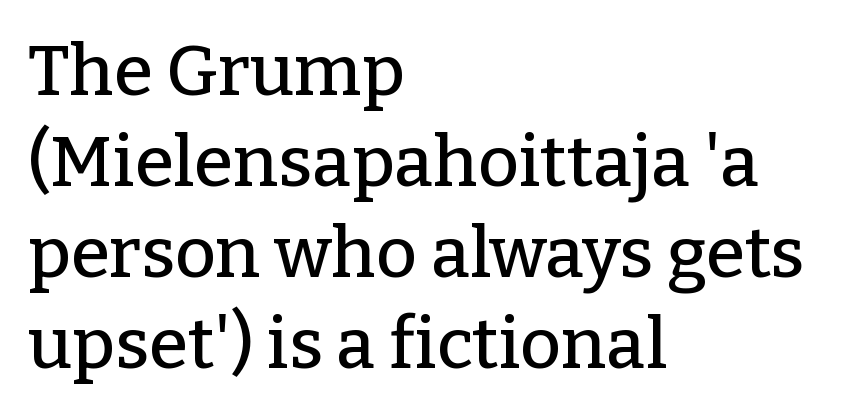
Q: Is the text italic (slanted)? A: No, it is upright.
Q: Is the typeface a serif or a sans-serif typeface? A: Serif.
Q: Is the text underlined? A: No.
Q: How is the paragraph aligned? A: Left-aligned.
Q: Is the spacing between letters normal or unusually wide? A: Normal.
Q: Is the spacing between lines tight, normal or loose? A: Normal.
Q: Width (condensed, normal, or wide)? A: Normal.
Q: Stroke contrast? A: Low.
Q: x-height? A: Medium.
Q: Monospaced? A: No.
